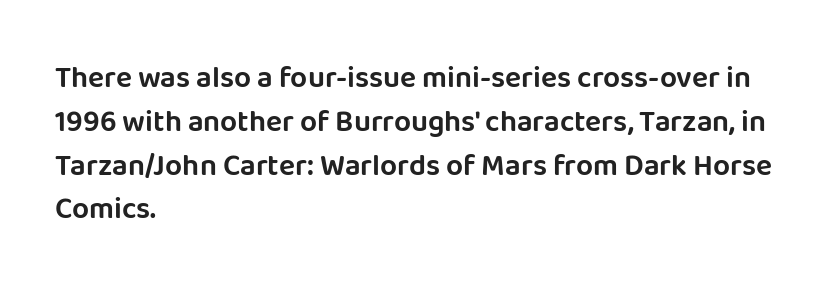
{"serif": "no", "italic": "no", "width": "normal", "stroke_contrast": "low", "x_height": "large", "monospaced": "no", "underline": "no", "align": "left", "line_spacing": "normal", "line_spacing_ratio": 1.46, "letter_spacing": "normal", "letter_spacing_em": 0.0, "glyph_px": 30}
